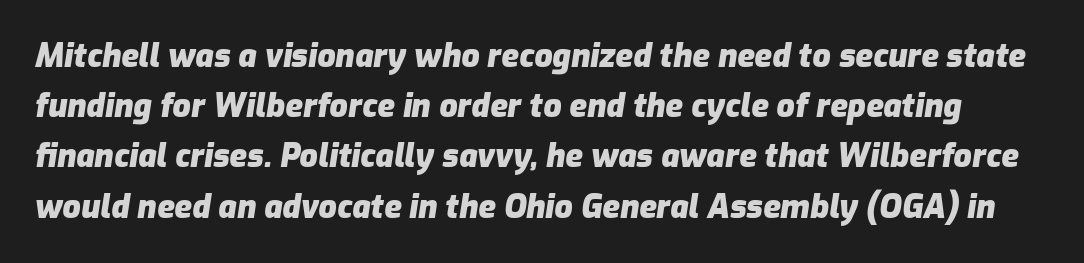
The image shows 32 px heavy type, italic (leaning right); set normal line spacing (1.57x), normal letter spacing, not underlined; low stroke contrast and a medium x-height.
